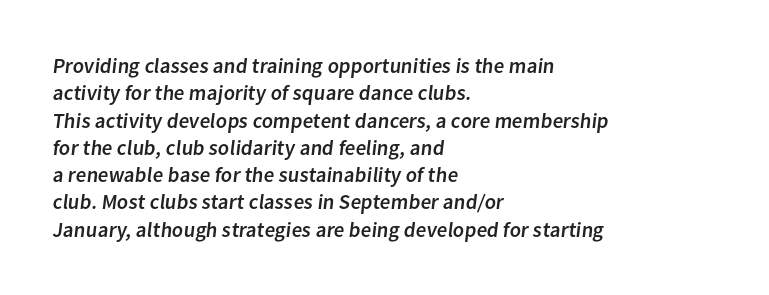
{"underline": "no", "align": "left", "line_spacing": "normal", "line_spacing_ratio": 1.3, "letter_spacing": "normal", "letter_spacing_em": 0.0, "glyph_px": 21}
